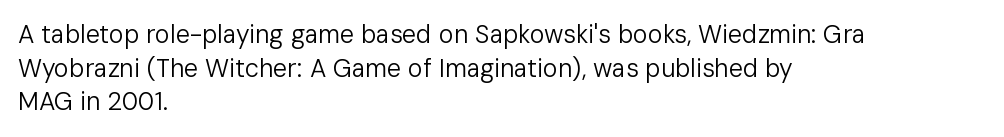
{"italic": "no", "bold": "no", "underline": "no", "align": "left", "line_spacing": "normal", "line_spacing_ratio": 1.35, "letter_spacing": "normal", "letter_spacing_em": 0.0, "glyph_px": 25}
